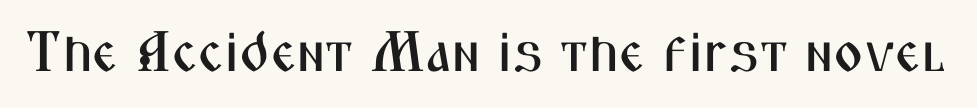
{"serif": "no", "italic": "no", "width": "condensed", "stroke_contrast": "medium", "x_height": "medium", "monospaced": "no", "underline": "no", "letter_spacing": "normal", "letter_spacing_em": 0.0, "glyph_px": 57}
